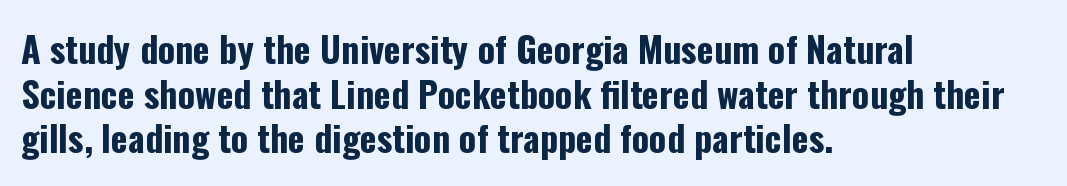
Q: Is the text bold? A: Yes.
Q: Is the text italic (slanted)? A: No, it is upright.
Q: Is the typeface a serif or a sans-serif typeface? A: Sans-serif.
Q: Is the text underlined? A: No.
Q: How is the paragraph aligned? A: Left-aligned.
Q: Is the spacing between letters normal or unusually wide? A: Normal.
Q: Width (condensed, normal, or wide)? A: Condensed.
Q: Stroke contrast? A: Low.
Q: x-height? A: Medium.
Q: Monospaced? A: No.
